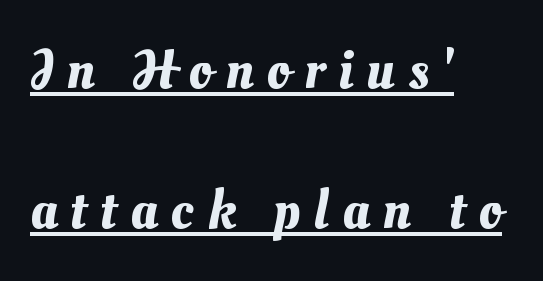
Q: Is the text underlined? A: Yes.
Q: How is the paragraph aligned? A: Left-aligned.
Q: Is the spacing between letters normal or unusually wide? A: Unusually wide.
Q: Is the spacing between lines tight, normal or loose? A: Loose.
Q: Width (condensed, normal, or wide)? A: Normal.
Q: Stroke contrast? A: Medium.
Q: x-height? A: Small.
Q: Monospaced? A: No.
